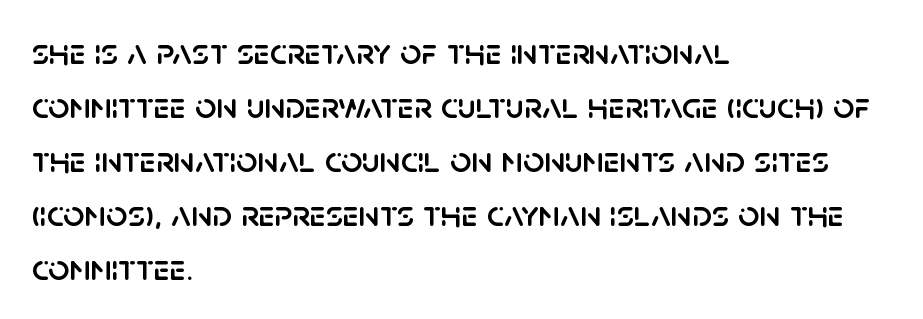
Q: Is the text italic (slanted)? A: No, it is upright.
Q: Is the typeface a serif or a sans-serif typeface? A: Sans-serif.
Q: Is the text underlined? A: No.
Q: How is the paragraph aligned? A: Left-aligned.
Q: Is the spacing between letters normal or unusually wide? A: Normal.
Q: Is the spacing between lines tight, normal or loose? A: Normal.
Q: Width (condensed, normal, or wide)? A: Normal.
Q: Stroke contrast? A: Low.
Q: x-height? A: Large.
Q: Monospaced? A: No.
